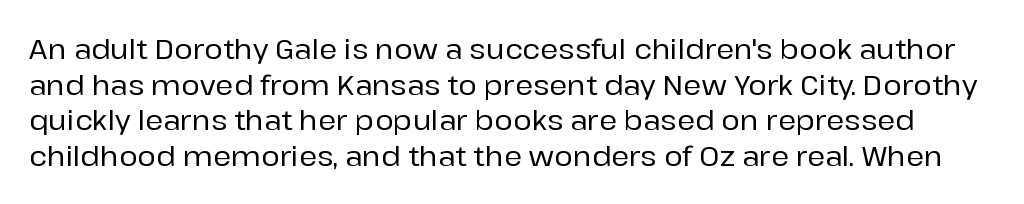
The image shows 28 px sans-serif type, upright; set normal line spacing (1.27x), normal letter spacing, not underlined; low stroke contrast and a medium x-height.
